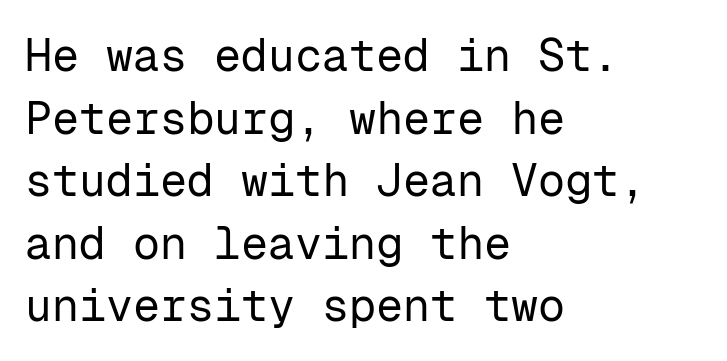
The image shows 45 px regular-weight sans-serif type, upright, monospaced; set left-aligned, normal line spacing (1.39x), normal letter spacing, not underlined; low stroke contrast and a medium x-height.
